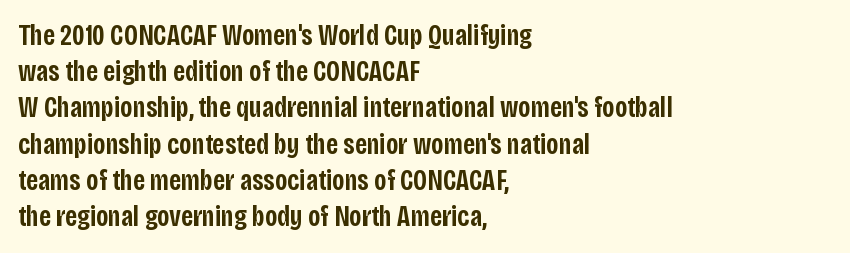
If you drew a line through each stem, it would be perfectly vertical. Anything drawn beneath the words? Only blank space. Proportional: the letters do not fall into vertical columns. Is the type bold? Partly — it's a semibold, heavier than regular but not fully bold.
